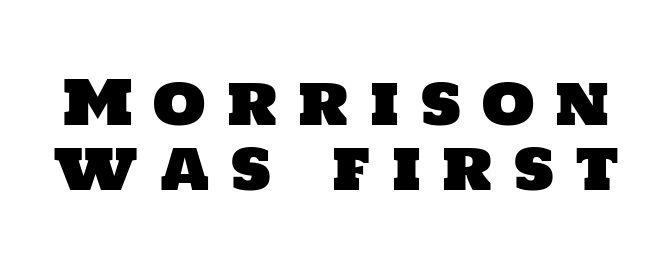
The characters display no serif detailing; their extremities are plain. The vertical gap from one line to the next is small. Bare-footed words on every line. The tracking jumps out immediately: characters are airy and widely separated. Spacing verdict: proportional, widths tailored to each character.
